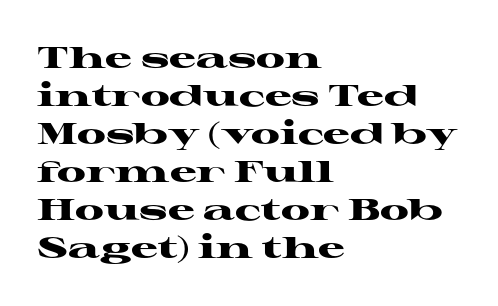
Q: Is the text bold? A: Yes.
Q: Is the text italic (slanted)? A: No, it is upright.
Q: Is the typeface a serif or a sans-serif typeface? A: Serif.
Q: Is the text underlined? A: No.
Q: How is the paragraph aligned? A: Left-aligned.
Q: Is the spacing between letters normal or unusually wide? A: Normal.
Q: Is the spacing between lines tight, normal or loose? A: Normal.
Q: Width (condensed, normal, or wide)? A: Wide.
Q: Stroke contrast? A: High.
Q: x-height? A: Medium.
Q: Monospaced? A: No.
